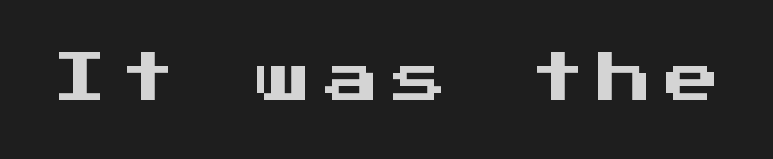
Q: Is the text italic (slanted)? A: No, it is upright.
Q: Is the typeface a serif or a sans-serif typeface? A: Sans-serif.
Q: Is the text underlined? A: No.
Q: Is the spacing between letters normal or unusually wide? A: Unusually wide.
Q: Width (condensed, normal, or wide)? A: Normal.
Q: Stroke contrast? A: Medium.
Q: x-height? A: Medium.
Q: Monospaced? A: Yes.
